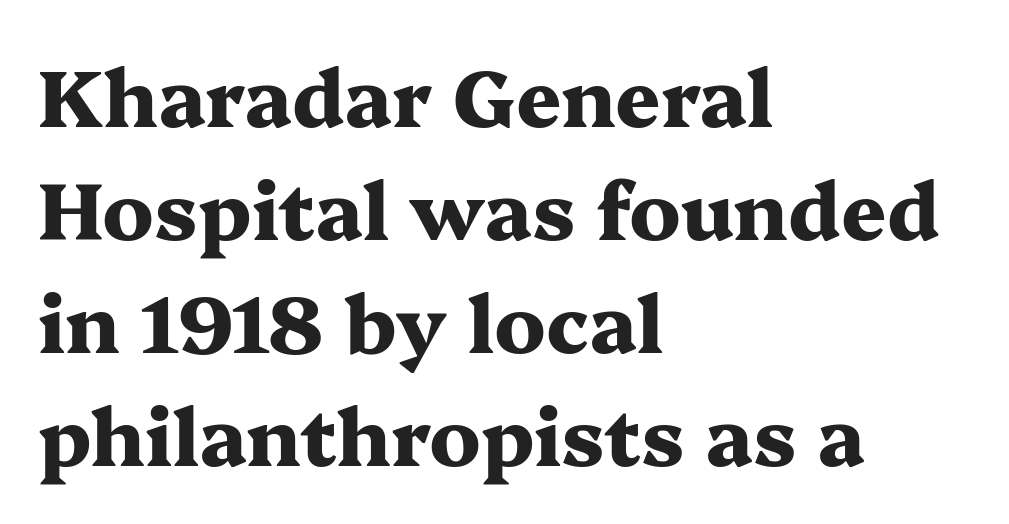
Look at the bottom of the vertical strokes: they flare into serifs here. The face used here is proportionally spaced, like ordinary book or web type. I'd describe the lettering as bold — thick and assertive. All the whitespace from short lines collects on the right. Is there much room between lines? A standard amount, neither cramped nor airy. Descenders hang freely into open space.
